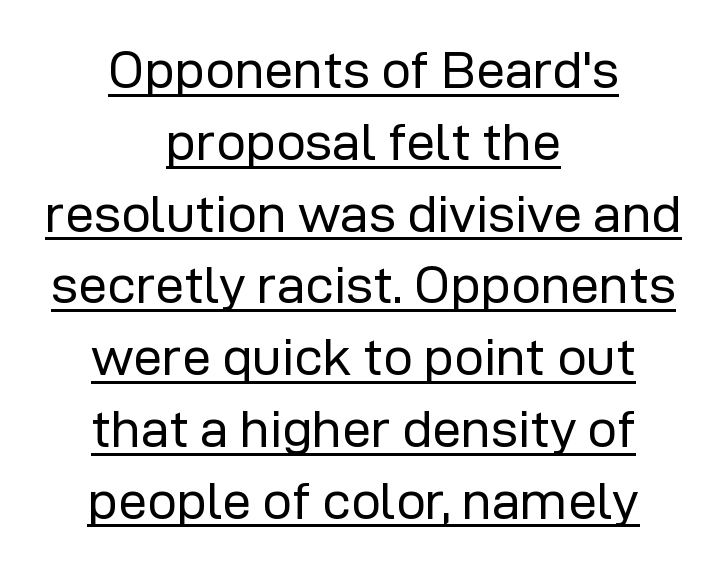
{"serif": "no", "italic": "no", "bold": "no", "weight": "regular", "width": "normal", "stroke_contrast": "low", "x_height": "medium", "monospaced": "no", "underline": "yes", "align": "center", "line_spacing": "normal", "line_spacing_ratio": 1.38, "letter_spacing": "normal", "letter_spacing_em": 0.0, "glyph_px": 52}
